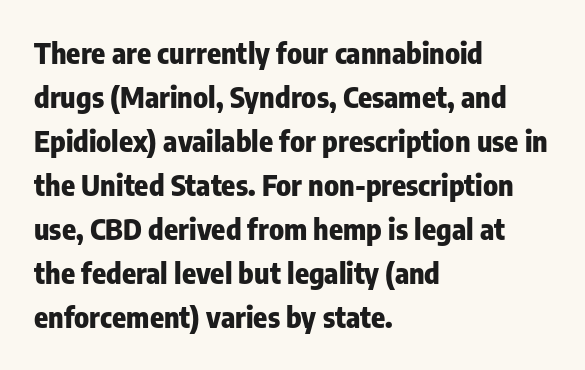
Q: Is the text bold? A: Yes.
Q: Is the text italic (slanted)? A: No, it is upright.
Q: Is the typeface a serif or a sans-serif typeface? A: Sans-serif.
Q: Is the text underlined? A: No.
Q: How is the paragraph aligned? A: Left-aligned.
Q: Is the spacing between letters normal or unusually wide? A: Normal.
Q: Is the spacing between lines tight, normal or loose? A: Normal.
Q: Width (condensed, normal, or wide)? A: Condensed.
Q: Stroke contrast? A: Low.
Q: x-height? A: Medium.
Q: Monospaced? A: No.
